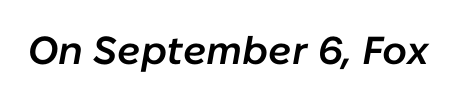
Q: Is the text bold? A: Semi-bold.
Q: Is the text italic (slanted)? A: Yes, it leans right by about 10 degrees.
Q: Is the text underlined? A: No.
Q: Is the spacing between letters normal or unusually wide? A: Normal.
Q: Width (condensed, normal, or wide)? A: Normal.
Q: Stroke contrast? A: Low.
Q: x-height? A: Medium.
Q: Monospaced? A: No.
